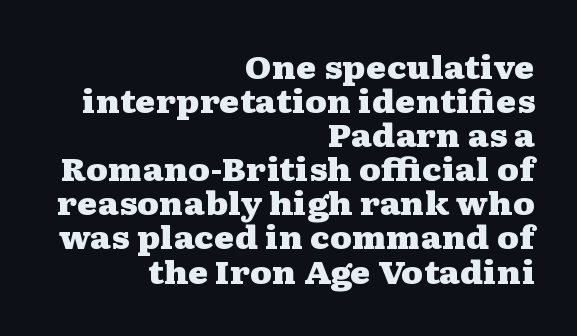
The image shows 31 px heavy, wide serif type, upright; set right-aligned, tight line spacing (1.1x), normal letter spacing, not underlined; medium stroke contrast and a medium x-height.
